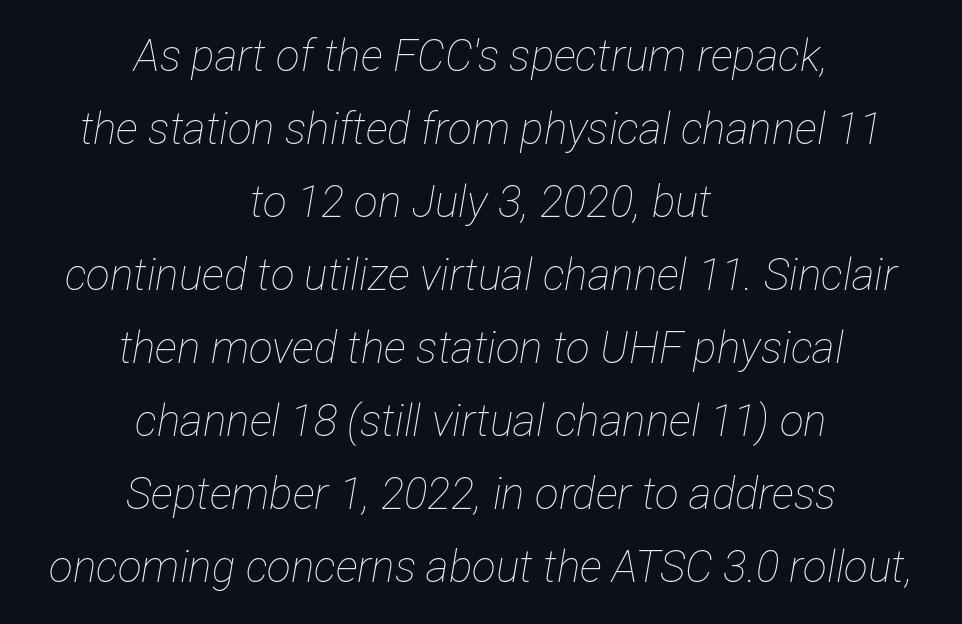
The gaps between neighbouring characters are ordinary and unremarkable. Compared with typical paragraphs, the rows here are spaced about the same. The rag falls on both sides of this text block equally. Rendered with sloped, italic letterforms. Spacing verdict: proportional, widths tailored to each character. Think standard paragraph weight, or any step lighter than that.
